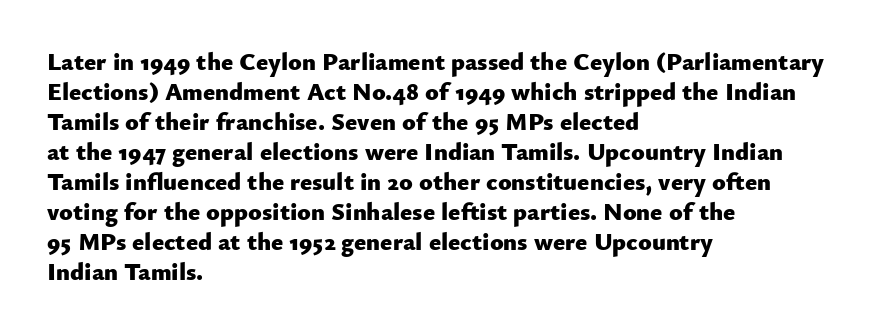
Default kerning and tracking; the words read as compact shapes. The letters stand upright; this is a roman face. Pretty heavy lettering here — definitely bold. The words here are not underlined.
